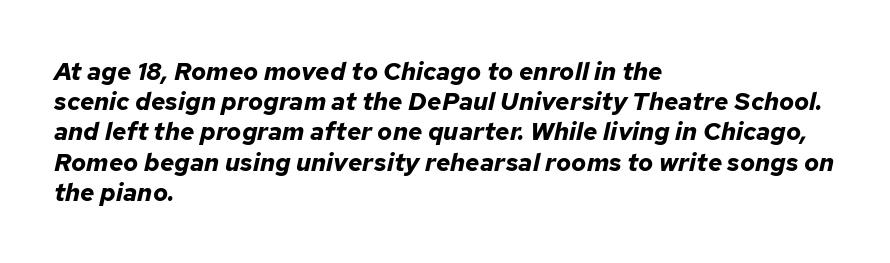
The image shows 25 px bold type, italic (leaning right); set left-aligned, line spacing 1.21x, normal letter spacing, not underlined.
